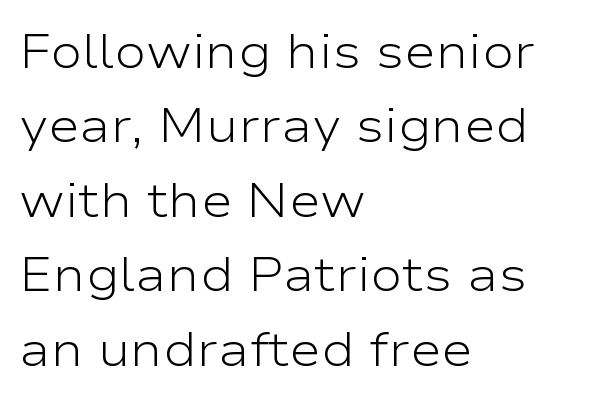
The image shows 48 px light, wide sans-serif type, upright; set left-aligned, normal line spacing (1.55x), normal letter spacing, not underlined; low stroke contrast and a medium x-height.
